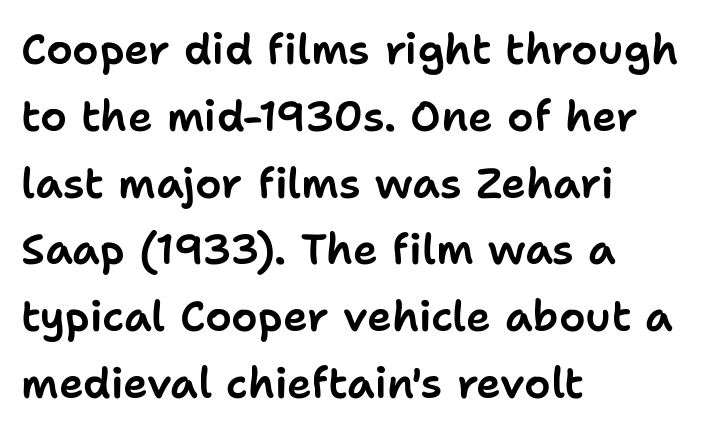
The image shows 42 px sans-serif type, upright; set left-aligned, normal line spacing (1.59x), normal letter spacing, not underlined; low stroke contrast and a medium x-height.
